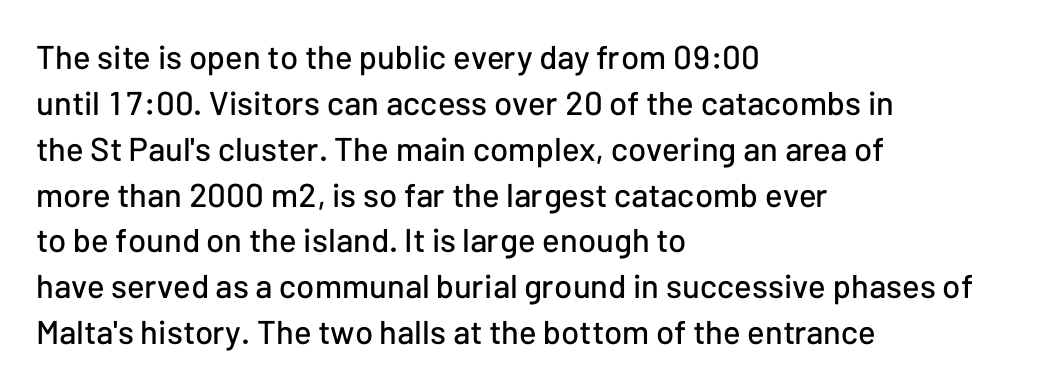
Q: Is the text italic (slanted)? A: No, it is upright.
Q: Is the typeface a serif or a sans-serif typeface? A: Sans-serif.
Q: Is the text underlined? A: No.
Q: How is the paragraph aligned? A: Left-aligned.
Q: Is the spacing between letters normal or unusually wide? A: Normal.
Q: Is the spacing between lines tight, normal or loose? A: Normal.
Q: Width (condensed, normal, or wide)? A: Normal.
Q: Stroke contrast? A: Low.
Q: x-height? A: Medium.
Q: Monospaced? A: No.
